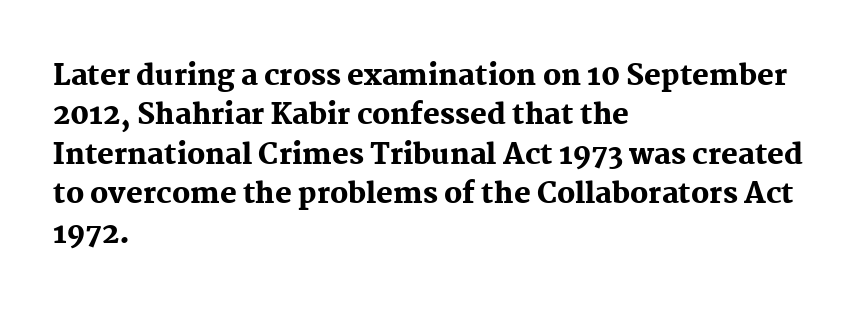
The letters sit at their default tracking, neither squeezed nor spread. This is the regular roman posture of the typeface. Successive baselines arrive at the customary interval. Quick note: underline off. Leftover space on each line is placed entirely after the last word. The letters advance in unequal steps, a hallmark of proportional type.
